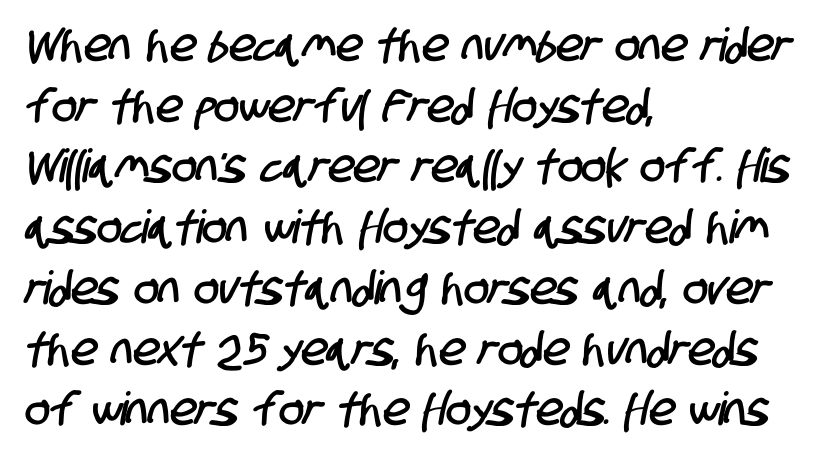
Check the space under the baseline: it is left empty. These lines stack with their left ends in a neat column. The rendering uses a moderate line-height, typical for paragraphs. Honestly, the letter spacing is just normal — you wouldn't notice it. Typographically, this falls in the sans-serif category. Here the designer chose a conventional face with non-uniform glyph widths.
